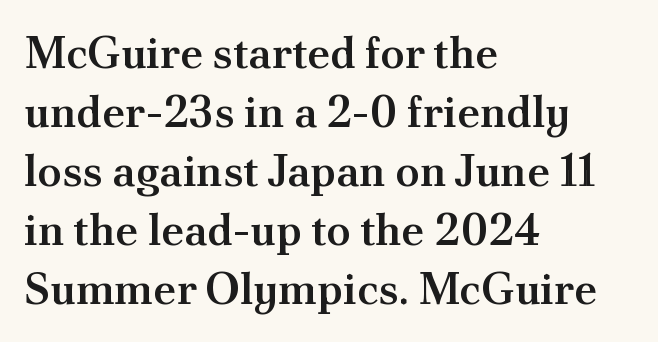
Line spacing here is normal. Decoration check: the copy has no underline. Nope, not italic — everything's standing straight. Proportional: the letters do not fall into vertical columns. The rendering anchors every line to the left-hand side.
